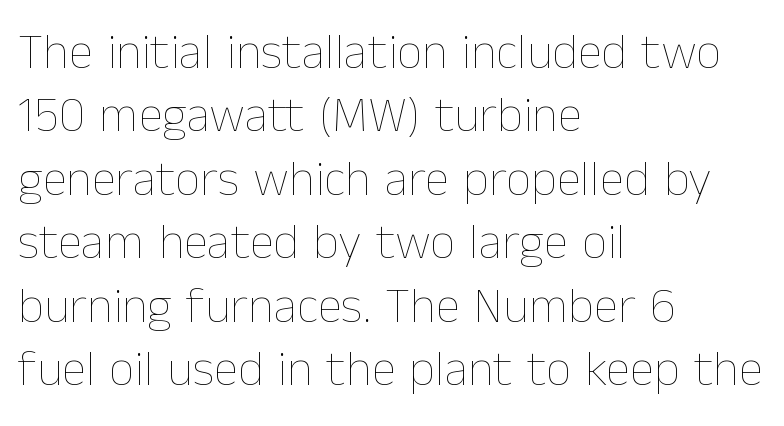
Q: Is the text bold? A: No.
Q: Is the text italic (slanted)? A: No, it is upright.
Q: Is the text underlined? A: No.
Q: How is the paragraph aligned? A: Left-aligned.
Q: Is the spacing between letters normal or unusually wide? A: Normal.
Q: Is the spacing between lines tight, normal or loose? A: Normal.
Q: Width (condensed, normal, or wide)? A: Normal.
Q: Stroke contrast? A: Low.
Q: x-height? A: Medium.
Q: Monospaced? A: No.
